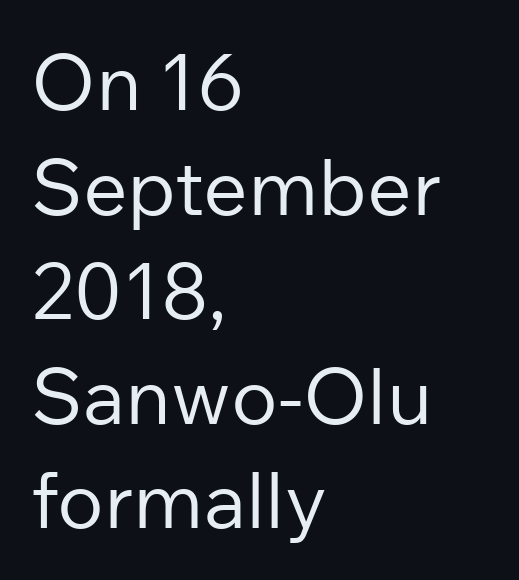
Letters have the restrained weight of plain body copy at most. Regular leading. Each line starts at the same left margin while the right side varies. Varying glyph widths throughout — classic text-font behaviour.
